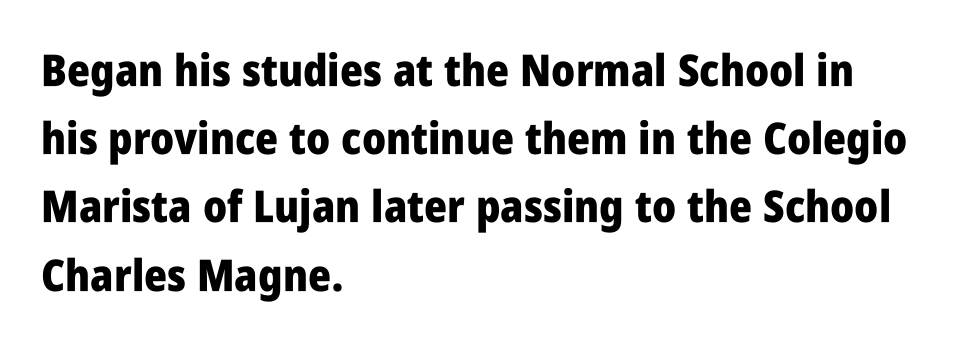
The image shows 44 px heavy, condensed sans-serif type, upright; set left-aligned, normal line spacing (1.55x), normal letter spacing, not underlined; low stroke contrast and a large x-height.
